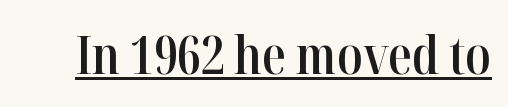
I'd call this a serif setting — the letters wear small feet. The rendering keeps characters at their native spacing. The rendering uses natural spacing where letterforms have individual widths. The axis of the letterforms is exactly vertical. The string is rendered with underlining switched on. Is the type bold? Partly — it's a semibold, heavier than regular but not fully bold.
